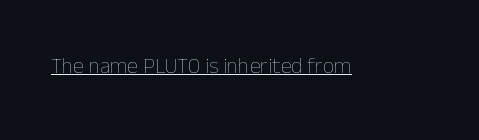
Does a line run under the words? Yes, clearly. Each word holds together tightly as a unit, with standard inter-letter gaps. When letters stand straight like this, we call the style roman or upright. Compared with a typical body face, this is equally light or lighter still.
